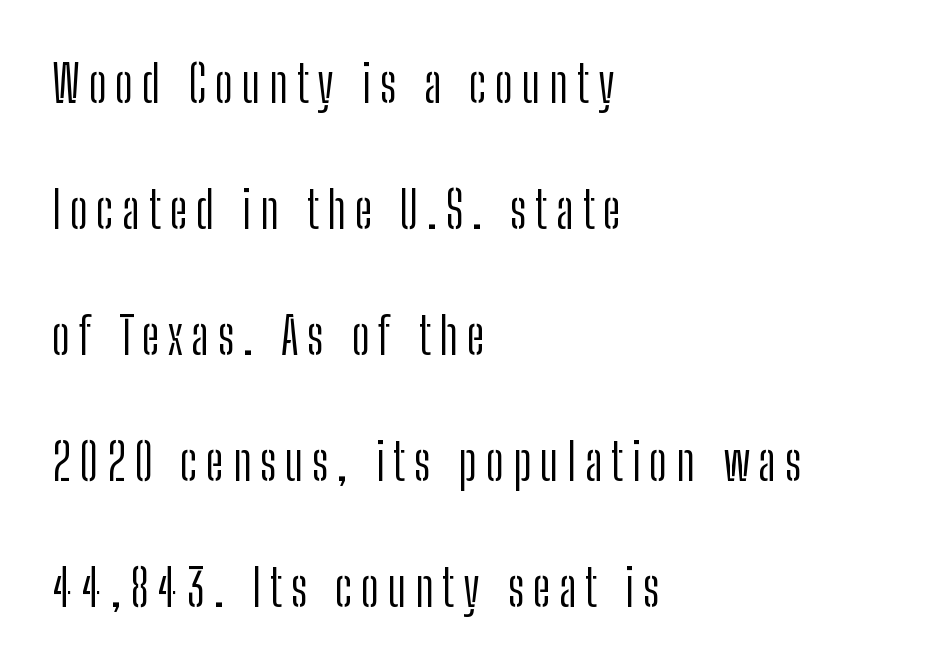
The image shows 51 px light, condensed sans-serif type, upright; set left-aligned, loose line spacing (2.47x), not underlined; low stroke contrast and a medium x-height.
